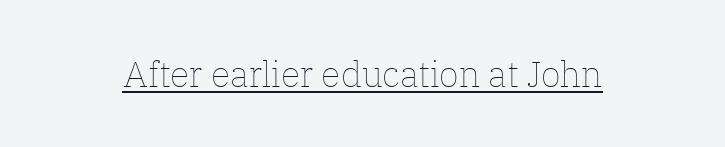
Q: Is the text bold? A: No.
Q: Is the text italic (slanted)? A: No, it is upright.
Q: Is the text underlined? A: Yes.
Q: Is the spacing between letters normal or unusually wide? A: Normal.
Q: Width (condensed, normal, or wide)? A: Normal.
Q: Stroke contrast? A: Low.
Q: x-height? A: Medium.
Q: Monospaced? A: No.
